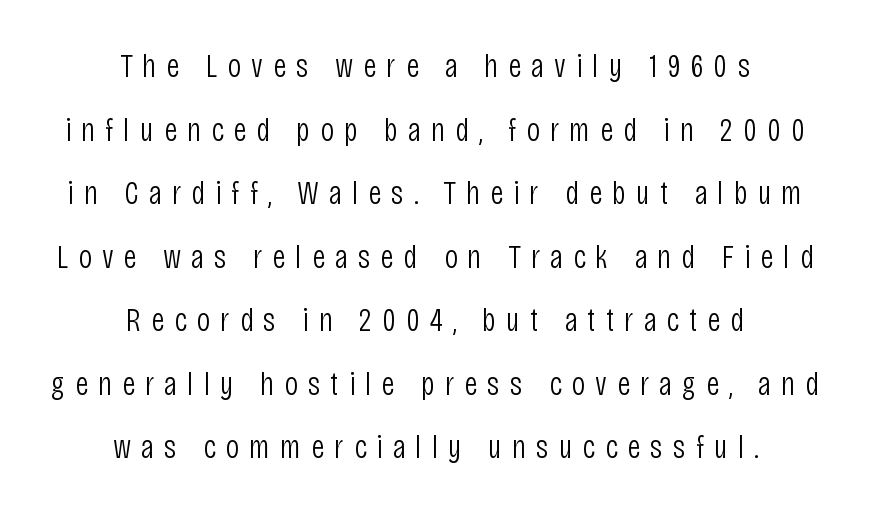
Q: Is the text bold? A: No.
Q: Is the text italic (slanted)? A: No, it is upright.
Q: Is the typeface a serif or a sans-serif typeface? A: Sans-serif.
Q: Is the text underlined? A: No.
Q: How is the paragraph aligned? A: Centered.
Q: Is the spacing between letters normal or unusually wide? A: Unusually wide.
Q: Width (condensed, normal, or wide)? A: Condensed.
Q: Stroke contrast? A: Low.
Q: x-height? A: Large.
Q: Monospaced? A: No.
